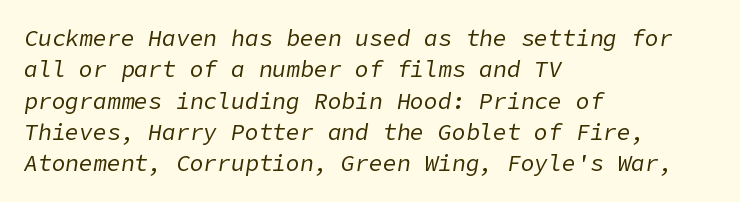
Students, note that the glyphs here touch the page at normal intervals. Compared with a centered layout, this one pins lines to the left instead. No letter is thick-stroked: the sample isn't bold. Compared with ordinary roman type, these characters are visibly tilted.
